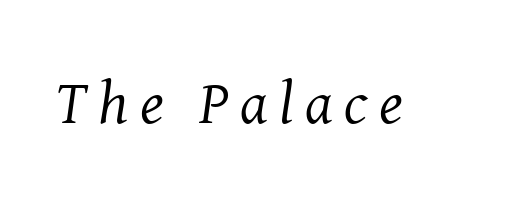
{"serif": "yes", "italic": "yes", "lean": "right", "slant_degrees": 8, "bold": "no", "weight": "regular", "width": "normal", "stroke_contrast": "medium", "x_height": "medium", "monospaced": "no", "underline": "no", "glyph_px": 61}
